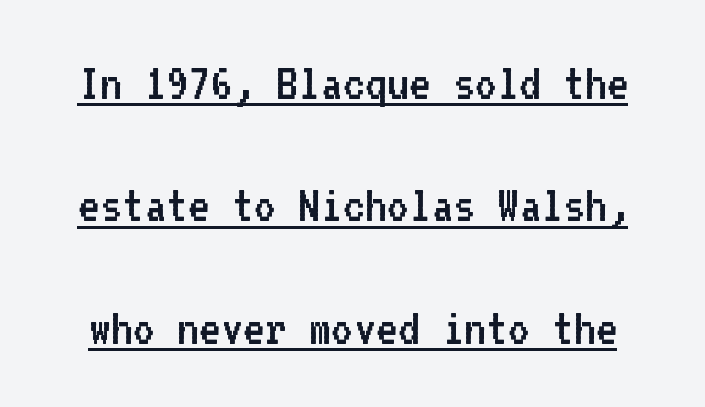
Spacing verdict: monospaced, one width for all characters. The face used here is rendered with its standard letterfit. Compared with a typical body face, this is equally light or lighter still. Ordinary non-slanted type is in use. Glance below the letters and you will spot a drawn line. This is sans-serif lettering, the kind often seen on screens and signage.
